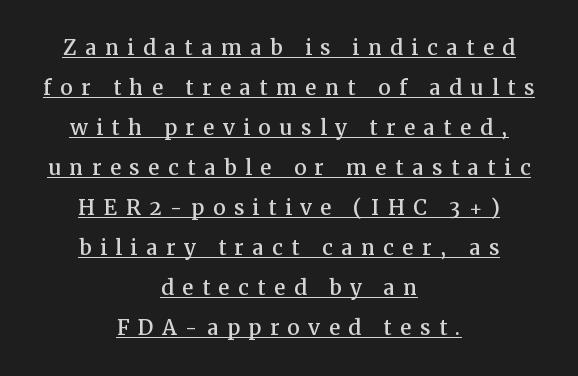
Q: Is the text italic (slanted)? A: No, it is upright.
Q: Is the typeface a serif or a sans-serif typeface? A: Serif.
Q: Is the text underlined? A: Yes.
Q: How is the paragraph aligned? A: Centered.
Q: Is the spacing between letters normal or unusually wide? A: Unusually wide.
Q: Is the spacing between lines tight, normal or loose? A: Normal.
Q: Width (condensed, normal, or wide)? A: Normal.
Q: Stroke contrast? A: Medium.
Q: x-height? A: Medium.
Q: Monospaced? A: No.
